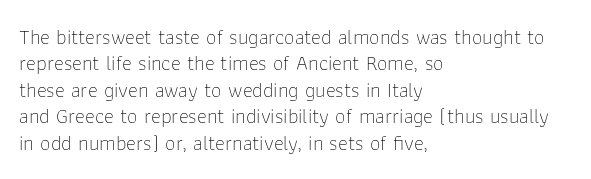
The image shows 21 px text type, upright; set left-aligned, normal line spacing (1.26x), normal letter spacing, not underlined.
